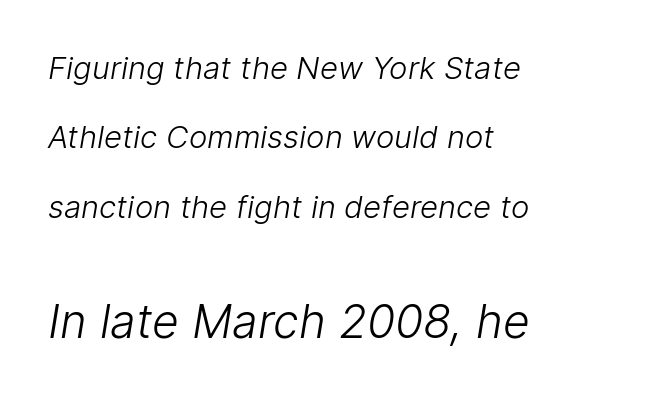
The image shows 46 px light sans-serif type; set left-aligned, loose line spacing (2.24x), normal letter spacing, not underlined; the second (bottom) block is 1.48x larger; low stroke contrast and a medium x-height.
